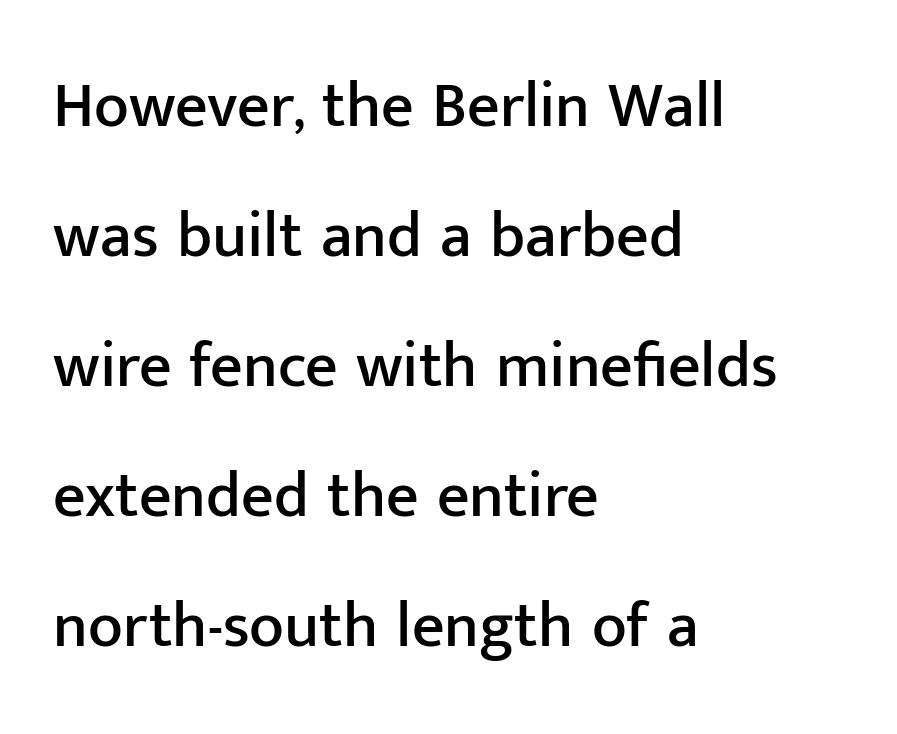
Type style note: lacks serifs. The typography opts for an upright posture over an oblique one. Lines of text with bare space underneath. Short and long lines alike share a common starting point at left.
